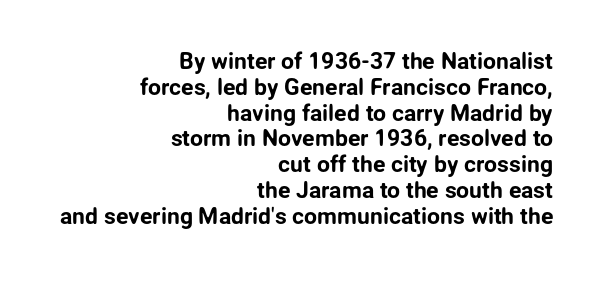
{"italic": "no", "underline": "no", "align": "right", "line_spacing": "tight", "line_spacing_ratio": 1.12, "letter_spacing": "normal", "letter_spacing_em": 0.0, "glyph_px": 23}
